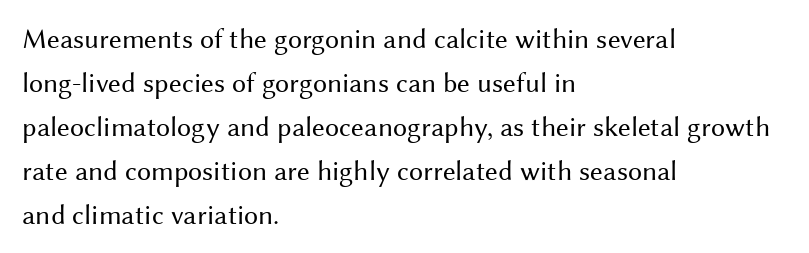
Students, observe: this is what conventionally led text looks like. Compared with typical body copy, the letter spacing here is the same. Note the varied advance widths — an 'i' is clearly narrower than an 'm'. Are there feet on the stems? There aren't — it's a sans. This is roman type, the default non-slanted kind. A quiet, ordinary-to-light weight characterises the typeface.
